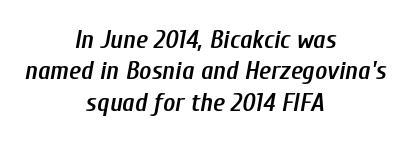
These lines were composed using italics. Letter spacing: default. As a designer I'd log this as weight 600, semibold. Layout note: lines centered. Beneath every word, the page is bare.
